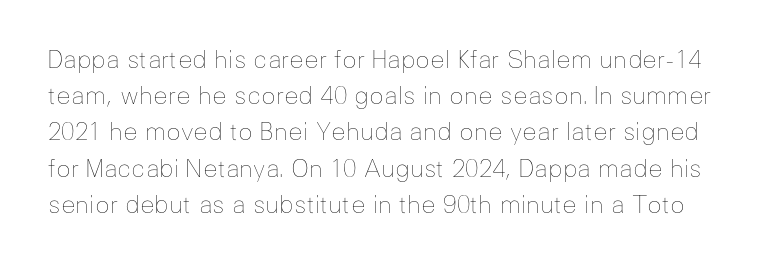
{"italic": "no", "bold": "no", "underline": "no", "line_spacing": "normal", "line_spacing_ratio": 1.51, "letter_spacing": "normal", "letter_spacing_em": 0.0, "glyph_px": 24}
